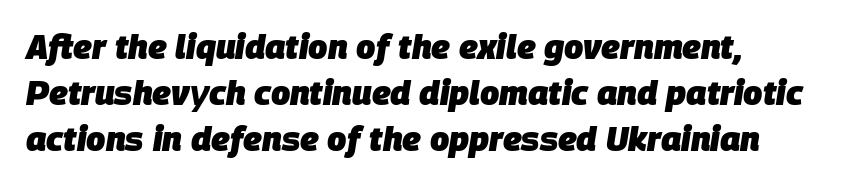
{"italic": "yes", "lean": "right", "slant_degrees": 9, "bold": "yes", "weight": "heavy", "width": "normal", "stroke_contrast": "low", "x_height": "large", "monospaced": "no", "underline": "no", "line_spacing": "normal", "line_spacing_ratio": 1.36, "letter_spacing": "normal", "letter_spacing_em": 0.0, "glyph_px": 34}
